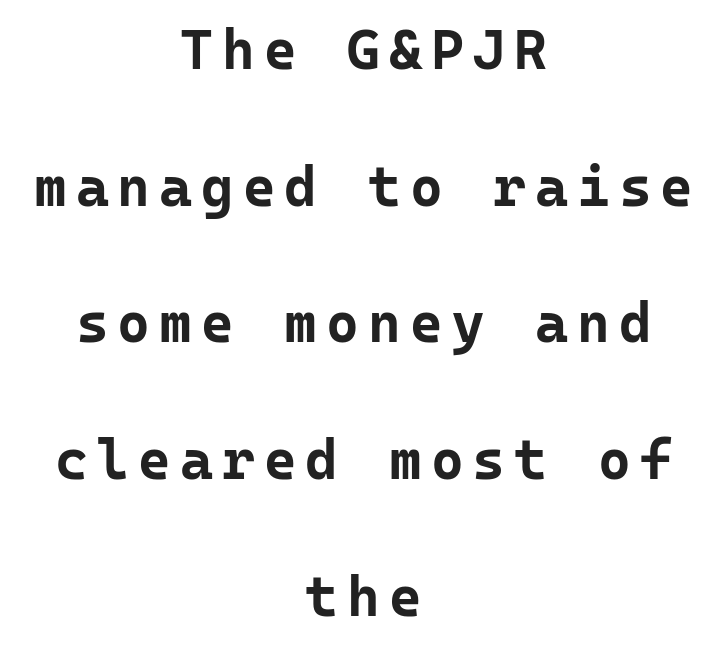
Look at the stroke-to-counter ratio: heavy, a bold. If you drew a line through each stem, it would be perfectly vertical. Look at the bottom of the vertical strokes: they stop flat, with no serifs. The passage shown is typed in a monospace face where columns stay perfectly aligned. Bare-footed words on every line.
